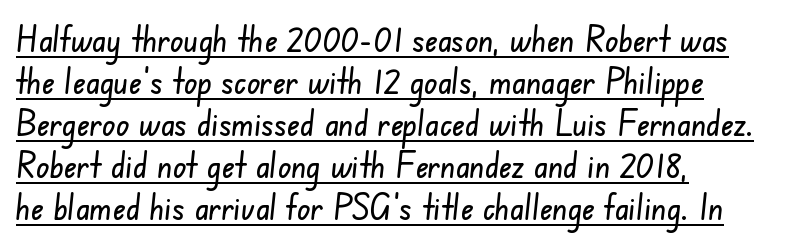
Q: Is the typeface a serif or a sans-serif typeface? A: Sans-serif.
Q: Is the text underlined? A: Yes.
Q: How is the paragraph aligned? A: Left-aligned.
Q: Is the spacing between letters normal or unusually wide? A: Normal.
Q: Width (condensed, normal, or wide)? A: Condensed.
Q: Stroke contrast? A: Low.
Q: x-height? A: Small.
Q: Monospaced? A: No.
